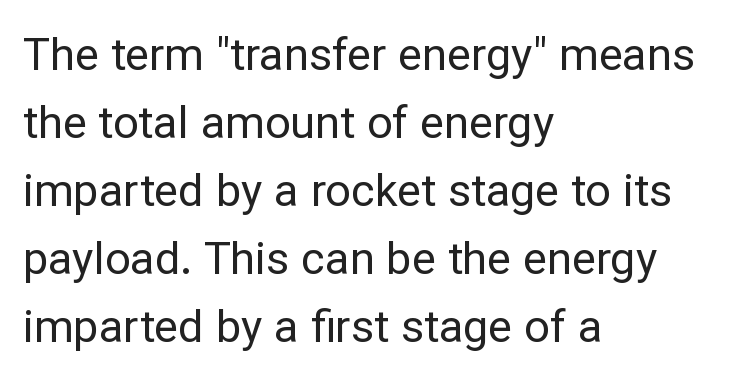
The image shows 45 px regular-weight sans-serif type, upright; set left-aligned, normal line spacing (1.51x), normal letter spacing, not underlined; low stroke contrast and a medium x-height.
